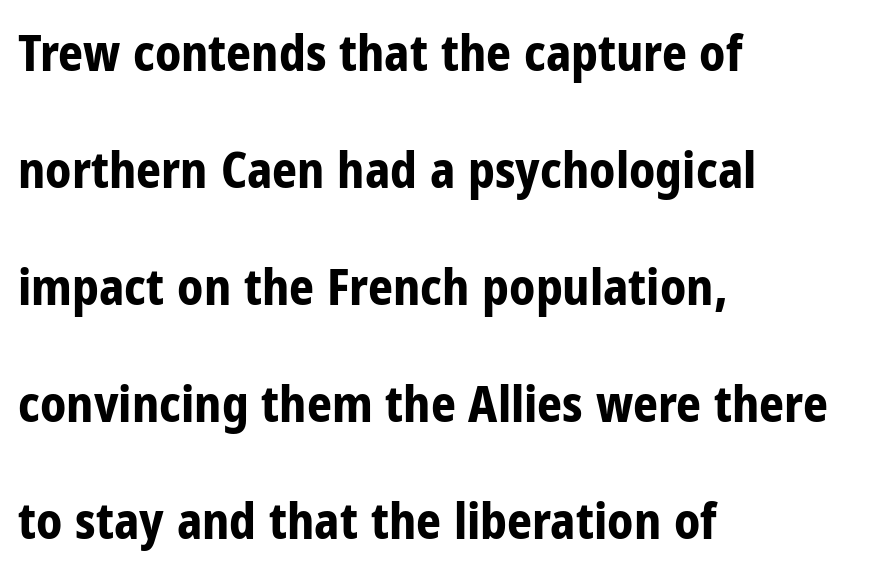
{"serif": "no", "italic": "no", "bold": "yes", "weight": "bold", "width": "condensed", "stroke_contrast": "low", "x_height": "medium", "monospaced": "no", "underline": "no", "align": "left", "line_spacing": "loose", "line_spacing_ratio": 2.39, "letter_spacing": "normal", "letter_spacing_em": 0.0, "glyph_px": 49}
